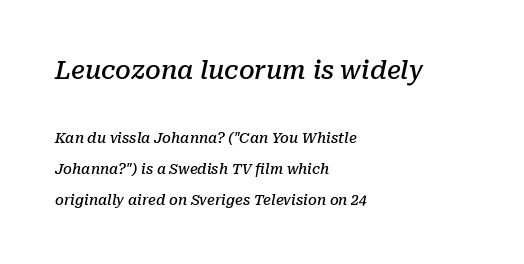
Beneath every word, the page is bare. Inter-character spacing is left at the font's built-in metrics. The passage is arranged the way most books set body copy — flush left. Visually, the top section dominates because its glyphs are scaled up.
